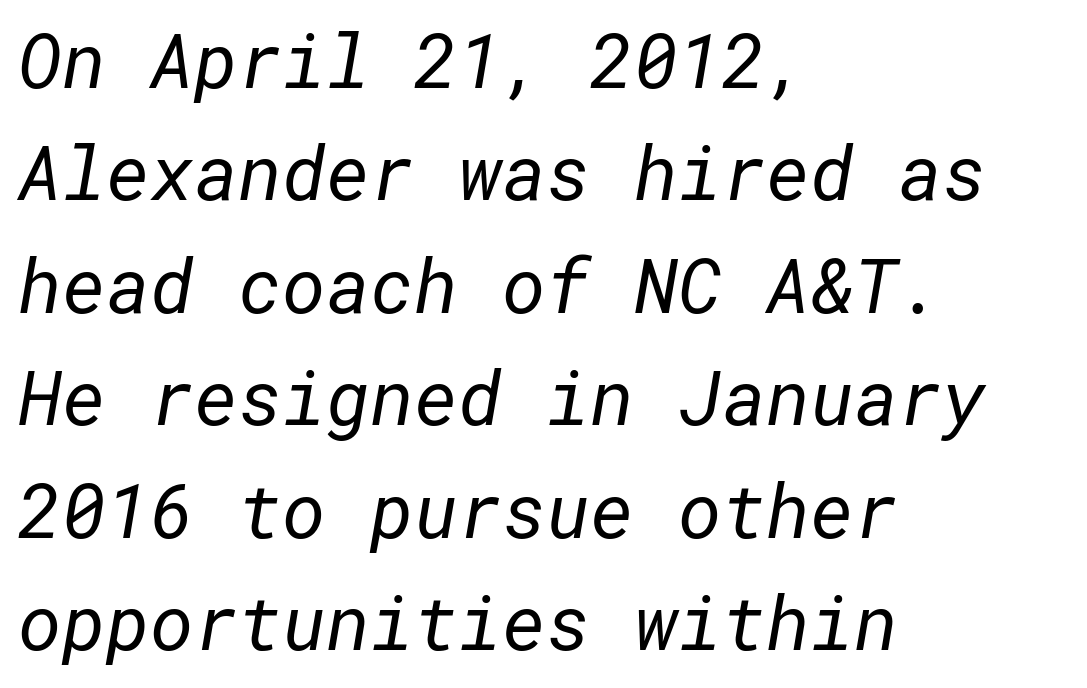
The image shows 75 px regular-weight sans-serif type; set left-aligned, normal line spacing (1.5x), normal letter spacing, not underlined; low stroke contrast and a medium x-height.
